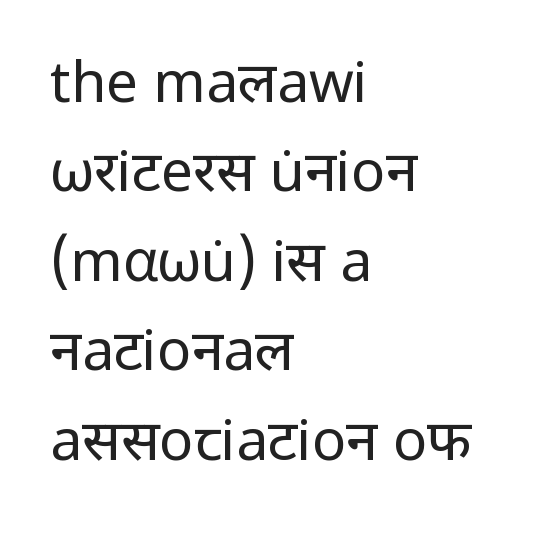
{"serif": "no", "italic": "no", "bold": "no", "weight": "regular", "width": "normal", "stroke_contrast": "low", "x_height": "medium", "monospaced": "no", "underline": "no", "align": "left", "line_spacing": "normal", "line_spacing_ratio": 1.57, "letter_spacing": "normal", "letter_spacing_em": 0.0, "glyph_px": 57}
